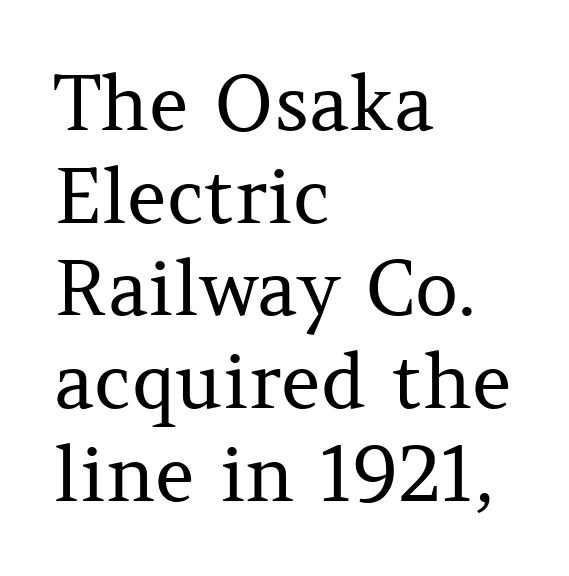
Q: Is the text bold? A: No.
Q: Is the text italic (slanted)? A: No, it is upright.
Q: Is the typeface a serif or a sans-serif typeface? A: Serif.
Q: Is the text underlined? A: No.
Q: How is the paragraph aligned? A: Left-aligned.
Q: Is the spacing between letters normal or unusually wide? A: Normal.
Q: Width (condensed, normal, or wide)? A: Normal.
Q: Stroke contrast? A: Medium.
Q: x-height? A: Medium.
Q: Monospaced? A: No.
